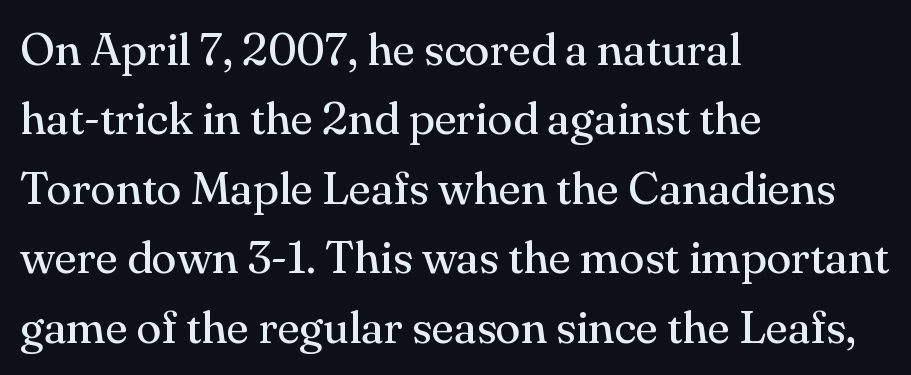
A typesetter would label this face a serif. A classic flush-left, rag-right setting is used for this passage. This rendering leaves character spacing at its baseline value. Do the characters align in a grid? No, the font is proportional.
